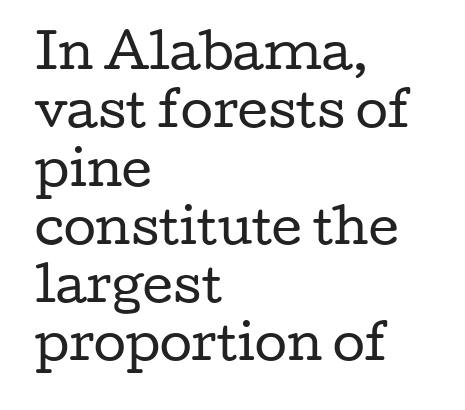
{"serif": "yes", "italic": "no", "bold": "no", "weight": "regular", "width": "wide", "stroke_contrast": "low", "x_height": "medium", "monospaced": "no", "underline": "no", "align": "left", "line_spacing_ratio": 1.24, "letter_spacing": "normal", "letter_spacing_em": 0.0, "glyph_px": 47}
